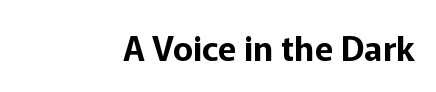
Q: Is the text italic (slanted)? A: No, it is upright.
Q: Is the typeface a serif or a sans-serif typeface? A: Sans-serif.
Q: Is the text underlined? A: No.
Q: How is the paragraph aligned? A: Right-aligned.
Q: Is the spacing between letters normal or unusually wide? A: Normal.
Q: Width (condensed, normal, or wide)? A: Normal.
Q: Stroke contrast? A: Low.
Q: x-height? A: Medium.
Q: Monospaced? A: No.
